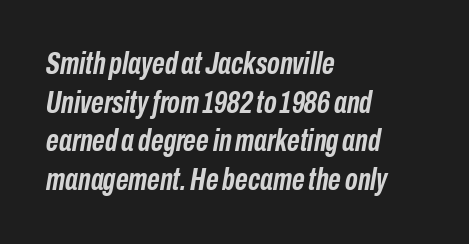
The image shows 31 px semibold, condensed type, italic (leaning right); set left-aligned, normal line spacing (1.25x), normal letter spacing, not underlined; low stroke contrast and a medium x-height.
